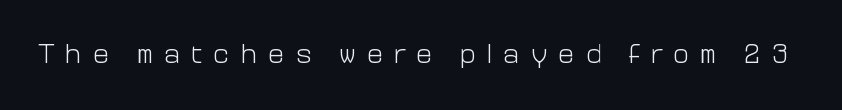
Q: Is the text bold? A: No.
Q: Is the text italic (slanted)? A: No, it is upright.
Q: Is the typeface a serif or a sans-serif typeface? A: Sans-serif.
Q: Is the text underlined? A: No.
Q: Is the spacing between letters normal or unusually wide? A: Unusually wide.
Q: Width (condensed, normal, or wide)? A: Normal.
Q: Stroke contrast? A: Low.
Q: x-height? A: Medium.
Q: Monospaced? A: No.
